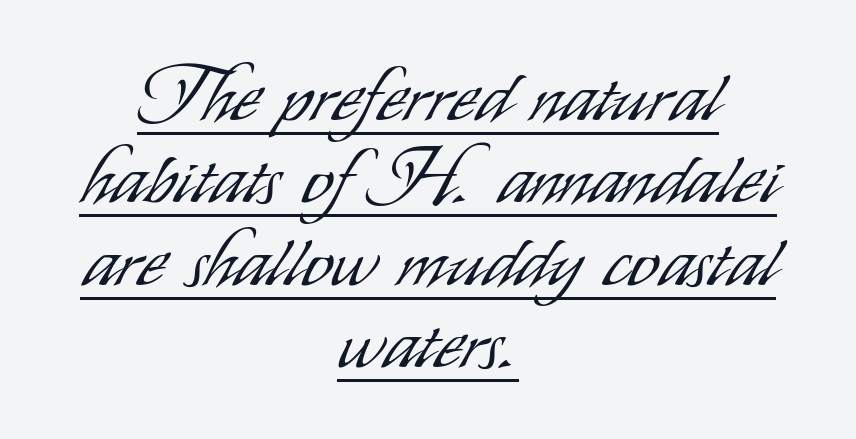
A typesetter would call this proportional, since set widths differ per character. The space between consecutive lines is stingy. Caption: multi-line text, centered on the measure. The typeface has the unassuming heft of standard copy or less. Looks like someone drew a line under every word here.
